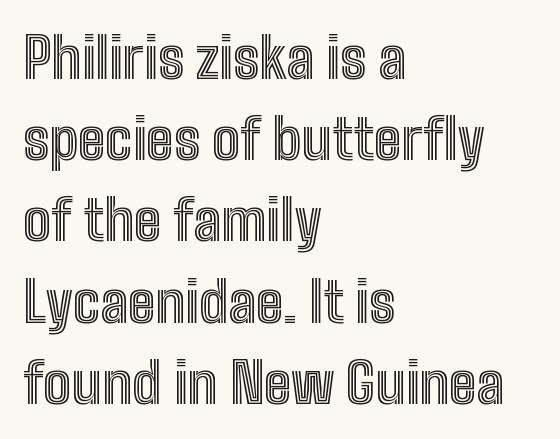
{"italic": "no", "width": "condensed", "x_height": "medium", "monospaced": "no", "underline": "no", "align": "left", "line_spacing": "normal", "line_spacing_ratio": 1.45, "letter_spacing": "normal", "letter_spacing_em": 0.0, "glyph_px": 56}
